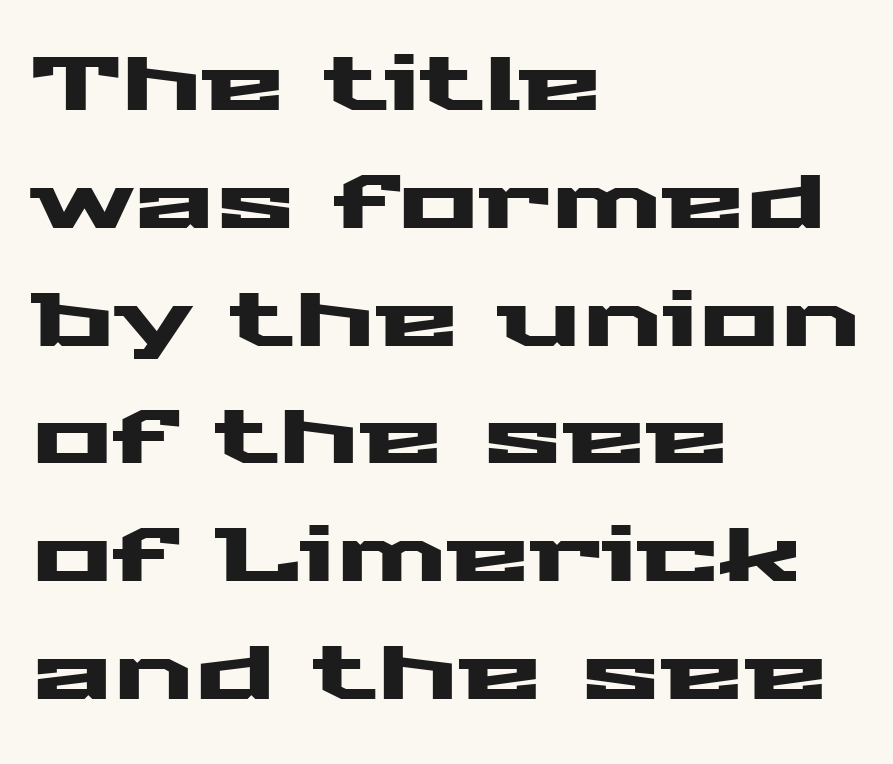
Q: Is the text italic (slanted)? A: No, it is upright.
Q: Is the typeface a serif or a sans-serif typeface? A: Sans-serif.
Q: Is the text underlined? A: No.
Q: How is the paragraph aligned? A: Left-aligned.
Q: Is the spacing between letters normal or unusually wide? A: Normal.
Q: Is the spacing between lines tight, normal or loose? A: Normal.
Q: Width (condensed, normal, or wide)? A: Wide.
Q: Stroke contrast? A: Medium.
Q: x-height? A: Medium.
Q: Monospaced? A: No.
